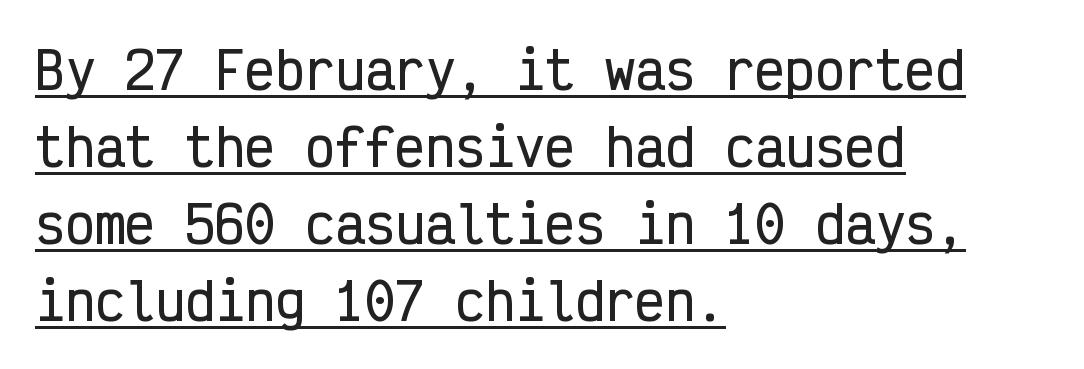
{"serif": "no", "italic": "no", "width": "condensed", "stroke_contrast": "low", "x_height": "medium", "monospaced": "yes", "underline": "yes", "align": "left", "line_spacing": "normal", "line_spacing_ratio": 1.54, "letter_spacing": "normal", "letter_spacing_em": 0.0, "glyph_px": 50}
